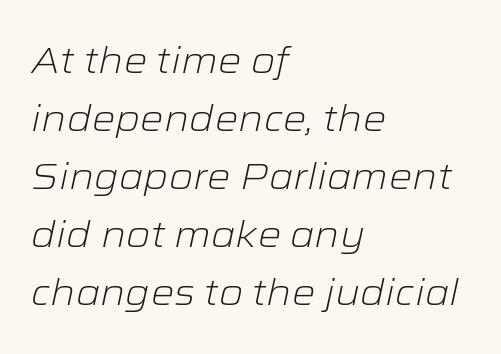
Nobody drew a line under any word here. The face looks like a standard text weight, possibly lighter. Leading matches the norm, producing a regular column. The text block is weighted toward the left margin, trailing off unevenly rightward.
